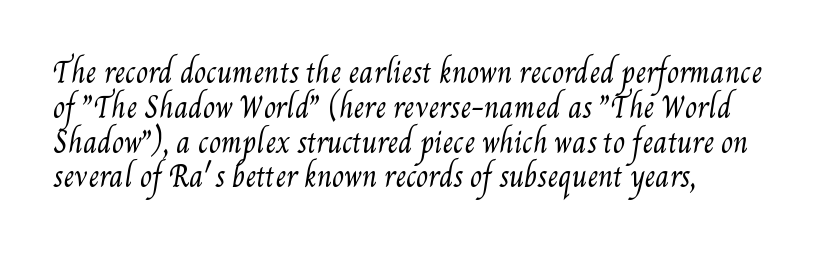
{"bold": "no", "underline": "no", "line_spacing": "normal", "line_spacing_ratio": 1.29, "letter_spacing": "normal", "letter_spacing_em": 0.0, "glyph_px": 27}
